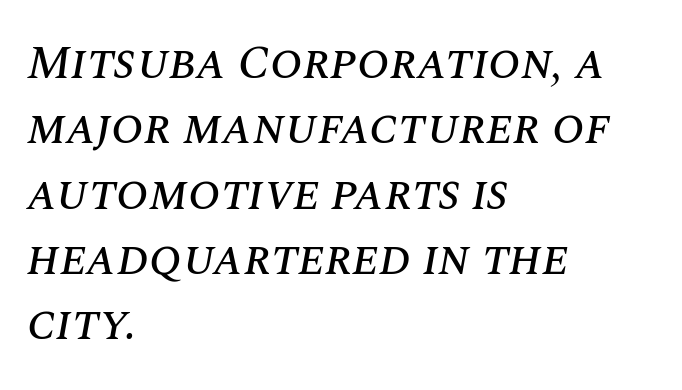
{"italic": "yes", "lean": "right", "slant_degrees": 10, "width": "normal", "stroke_contrast": "medium", "x_height": "large", "monospaced": "no", "underline": "no", "align": "left", "line_spacing": "normal", "line_spacing_ratio": 1.36, "letter_spacing": "normal", "letter_spacing_em": 0.0, "glyph_px": 48}
